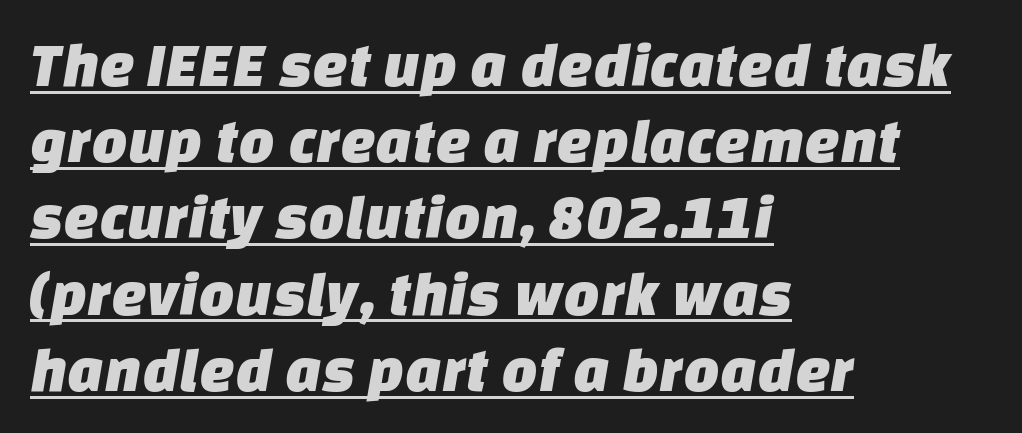
Q: Is the typeface a serif or a sans-serif typeface? A: Sans-serif.
Q: Is the text underlined? A: Yes.
Q: How is the paragraph aligned? A: Left-aligned.
Q: Is the spacing between letters normal or unusually wide? A: Normal.
Q: Width (condensed, normal, or wide)? A: Normal.
Q: Stroke contrast? A: Low.
Q: x-height? A: Large.
Q: Monospaced? A: No.
